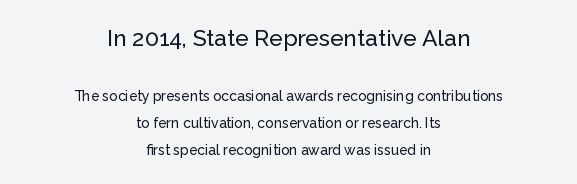
The image shows 23 px text type, upright; set centered, loose line spacing (1.94x), normal letter spacing, not underlined; the first (top) block is 1.64x larger.
